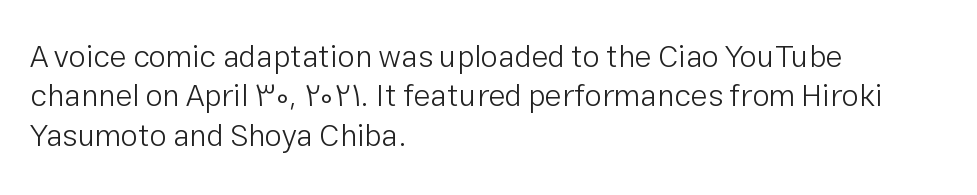
The image shows 31 px light sans-serif type, upright; set left-aligned, normal line spacing (1.27x), normal letter spacing, not underlined; low stroke contrast and a medium x-height.
